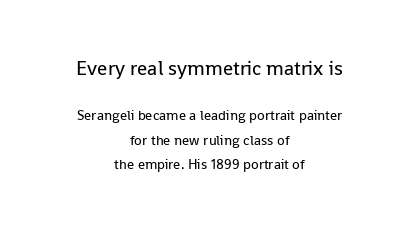
{"italic": "no", "bold": "no", "underline": "no", "align": "center", "line_spacing_ratio": 1.76, "letter_spacing": "normal", "letter_spacing_em": 0.0, "larger_block": "first", "size_ratio": 1.43, "glyph_px": 20}
